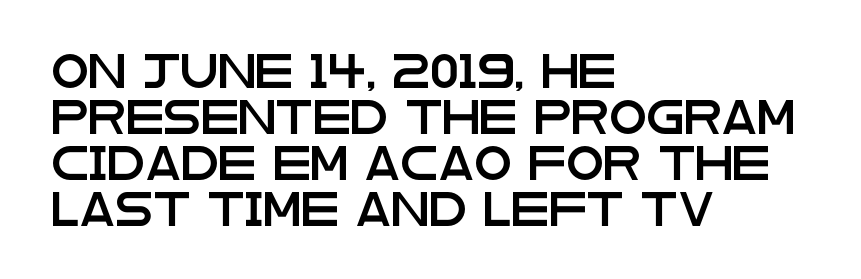
{"serif": "no", "italic": "no", "width": "wide", "stroke_contrast": "low", "x_height": "large", "monospaced": "no", "underline": "no", "align": "left", "line_spacing": "normal", "line_spacing_ratio": 1.35, "letter_spacing": "normal", "letter_spacing_em": 0.0, "glyph_px": 34}
